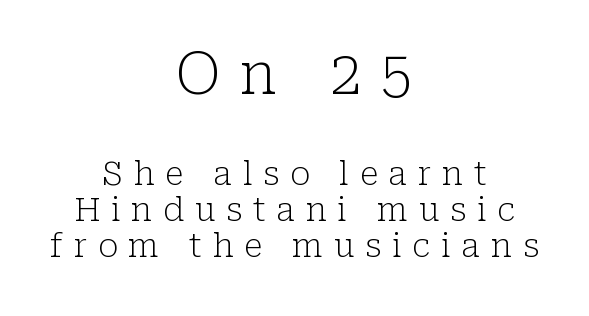
Baseline-to-baseline distance is barely more than the letter height. Small tapered or slab feet sit at the stroke ends, so this counts as serif. Characters remain perfectly vertical along every line. You could only call the tracking loose — the letters float apart. Varying glyph widths throughout — classic text-font behaviour. Just letters on the line, the space beneath them empty.
